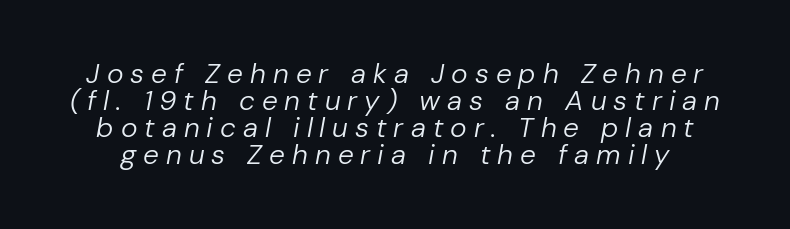
Q: Is the text bold? A: No.
Q: Is the text italic (slanted)? A: Yes, it leans right by about 10 degrees.
Q: Is the text underlined? A: No.
Q: Is the spacing between letters normal or unusually wide? A: Unusually wide.
Q: Is the spacing between lines tight, normal or loose? A: Tight.
Q: Width (condensed, normal, or wide)? A: Normal.
Q: Stroke contrast? A: Low.
Q: x-height? A: Medium.
Q: Monospaced? A: No.
